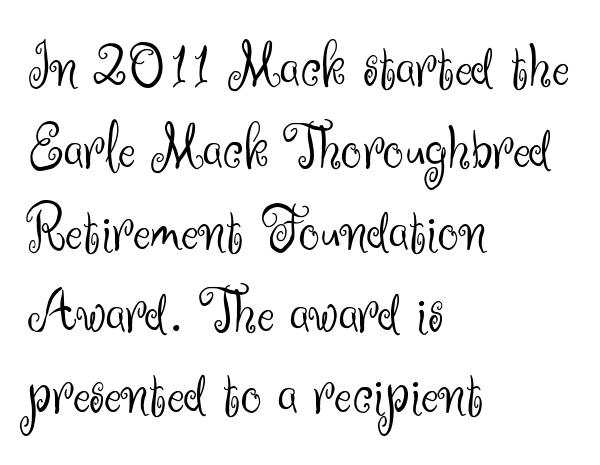
Q: Is the text bold? A: No.
Q: Is the text italic (slanted)? A: No, it is upright.
Q: Is the typeface a serif or a sans-serif typeface? A: Sans-serif.
Q: Is the text underlined? A: No.
Q: How is the paragraph aligned? A: Left-aligned.
Q: Is the spacing between letters normal or unusually wide? A: Normal.
Q: Width (condensed, normal, or wide)? A: Normal.
Q: Stroke contrast? A: Medium.
Q: x-height? A: Small.
Q: Monospaced? A: No.
